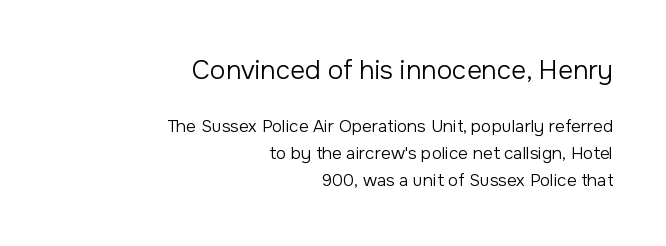
Q: Is the text bold? A: No.
Q: Is the text italic (slanted)? A: No, it is upright.
Q: Is the text underlined? A: No.
Q: How is the paragraph aligned? A: Right-aligned.
Q: Is the spacing between letters normal or unusually wide? A: Normal.
Q: Is the spacing between lines tight, normal or loose? A: Normal.
Q: Which block of text is set in a larger size, the first (top) or the second (bottom)? A: The first (top) one.
